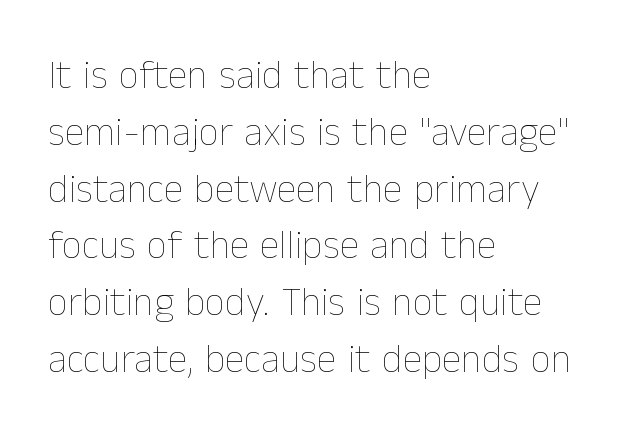
{"italic": "no", "bold": "no", "weight": "thin", "width": "normal", "stroke_contrast": "low", "x_height": "medium", "monospaced": "no", "underline": "no", "align": "left", "line_spacing": "normal", "line_spacing_ratio": 1.42, "letter_spacing": "normal", "letter_spacing_em": 0.0, "glyph_px": 40}
